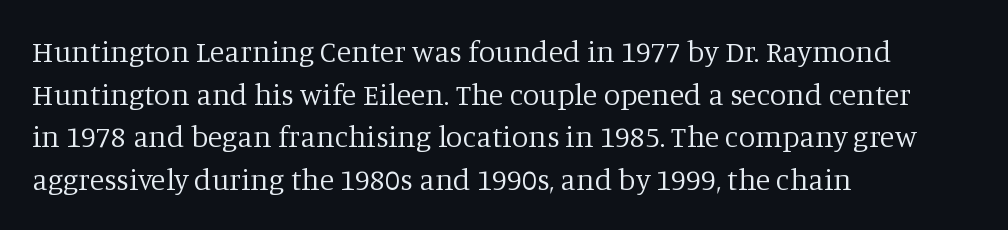
{"serif": "yes", "italic": "no", "bold": "no", "weight": "regular", "width": "normal", "stroke_contrast": "low", "x_height": "large", "monospaced": "no", "underline": "no", "align": "left", "line_spacing": "normal", "line_spacing_ratio": 1.42, "letter_spacing": "normal", "letter_spacing_em": 0.0, "glyph_px": 30}
